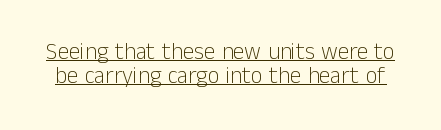
The image shows 23 px text type, upright; set tight line spacing (1.05x), normal letter spacing, underlined.
